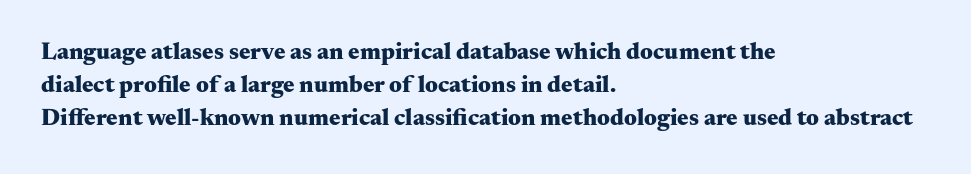
The image shows 24 px bold type, upright; set left-aligned, normal line spacing (1.38x), normal letter spacing, not underlined.
